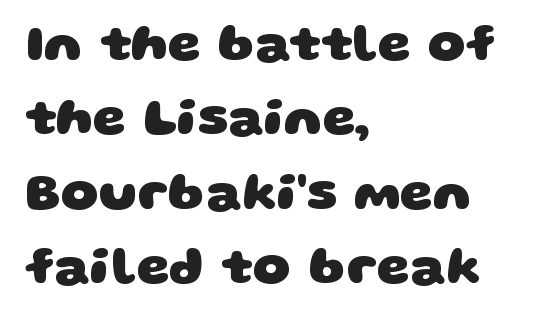
{"serif": "no", "bold": "yes", "weight": "heavy", "width": "wide", "stroke_contrast": "low", "x_height": "large", "monospaced": "no", "underline": "no", "align": "left", "line_spacing": "normal", "line_spacing_ratio": 1.43, "letter_spacing": "normal", "letter_spacing_em": 0.0, "glyph_px": 52}
